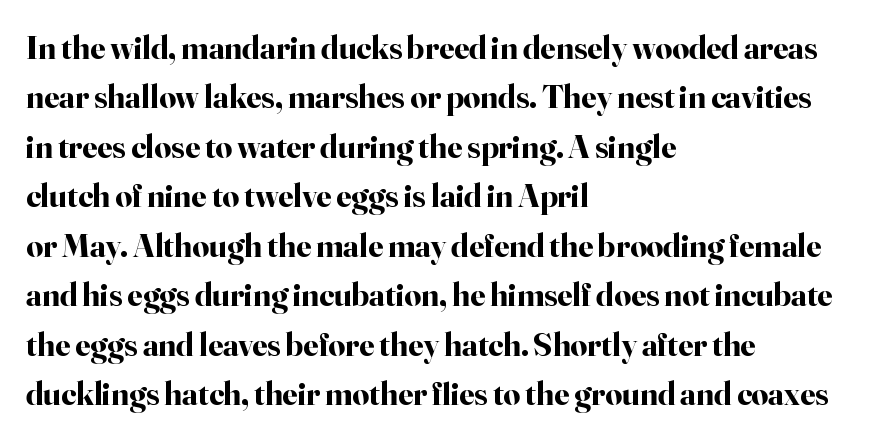
Clear beneath every line of the passage. The rag falls on the right side of this text block. The face used here is rendered with its standard letterfit. A normal amount of white space separates one row of letters from the next.
